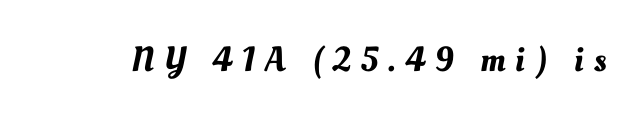
The image shows 35 px text type; set unusually wide letter spacing (+0.28 em), not underlined; medium stroke contrast and a small x-height.
